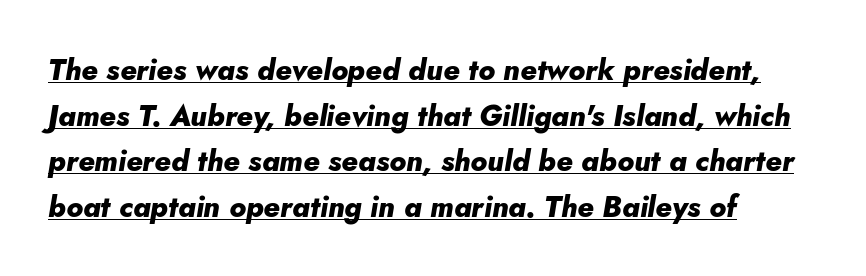
{"italic": "yes", "lean": "right", "slant_degrees": 5, "bold": "yes", "weight": "heavy", "width": "normal", "stroke_contrast": "low", "x_height": "small", "monospaced": "no", "underline": "yes", "align": "left", "line_spacing": "normal", "line_spacing_ratio": 1.57, "letter_spacing": "normal", "letter_spacing_em": 0.0, "glyph_px": 29}
